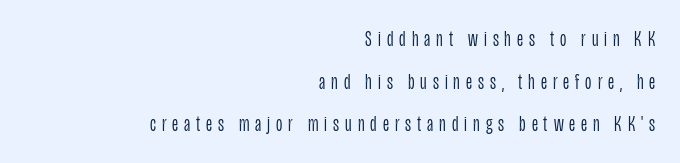
Q: Is the text bold? A: No.
Q: Is the text italic (slanted)? A: No, it is upright.
Q: Is the text underlined? A: No.
Q: How is the paragraph aligned? A: Right-aligned.
Q: Is the spacing between letters normal or unusually wide? A: Unusually wide.
Q: Is the spacing between lines tight, normal or loose? A: Loose.
